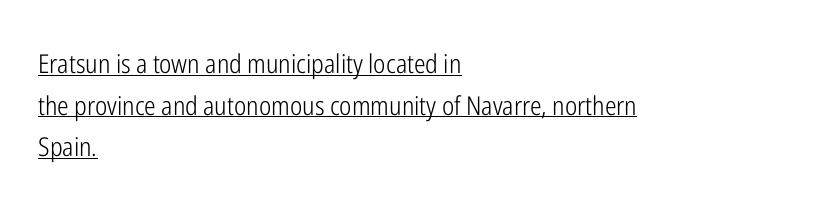
Nope, not italic — everything's standing straight. Every row of glyphs begins at an identical x-position on the left. The font sits on the lighter half of the weight spectrum, regular included. If you measured baseline to baseline, you'd find a middling distance.
